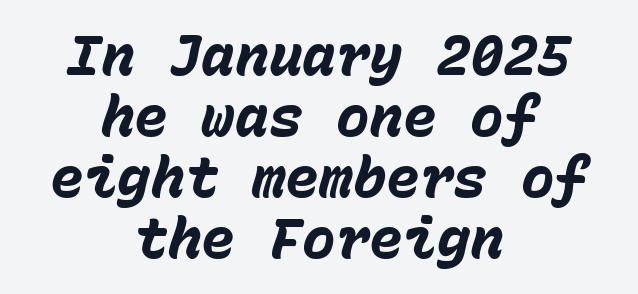
{"italic": "yes", "lean": "right", "slant_degrees": 15, "bold": "yes", "weight": "heavy", "width": "normal", "stroke_contrast": "low", "x_height": "medium", "monospaced": "yes", "underline": "no", "align": "center", "line_spacing": "tight", "line_spacing_ratio": 1.09, "letter_spacing": "normal", "letter_spacing_em": 0.0, "glyph_px": 56}
